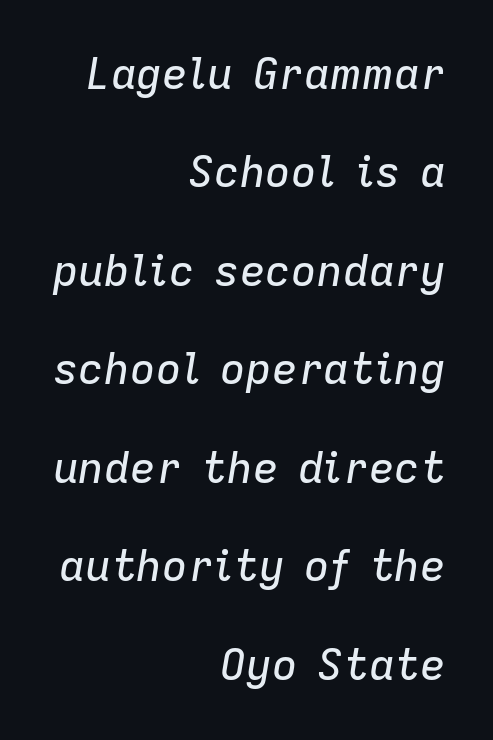
Q: Is the text italic (slanted)? A: Yes, it leans right by about 9 degrees.
Q: Is the text underlined? A: No.
Q: How is the paragraph aligned? A: Right-aligned.
Q: Is the spacing between letters normal or unusually wide? A: Normal.
Q: Is the spacing between lines tight, normal or loose? A: Loose.
Q: Width (condensed, normal, or wide)? A: Normal.
Q: Stroke contrast? A: Low.
Q: x-height? A: Medium.
Q: Monospaced? A: No.
